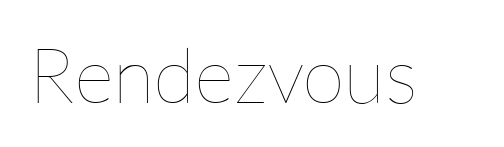
Q: Is the text bold? A: No.
Q: Is the text italic (slanted)? A: No, it is upright.
Q: Is the text underlined? A: No.
Q: Is the spacing between letters normal or unusually wide? A: Normal.
Q: Width (condensed, normal, or wide)? A: Normal.
Q: Stroke contrast? A: Low.
Q: x-height? A: Medium.
Q: Monospaced? A: No.
